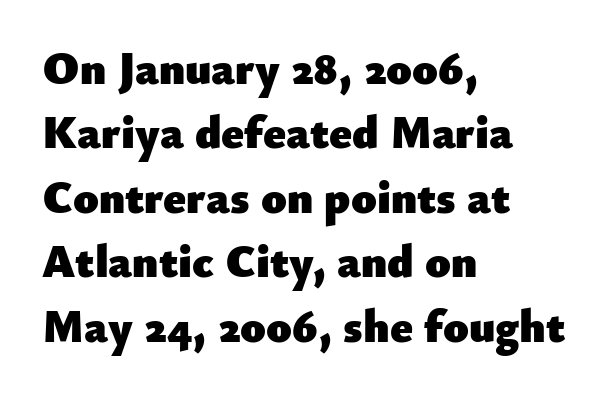
Observe the ordinary spacing: letters are neighbours, not strangers. These lines are rendered in a variable-pitch font. When letters stand straight like this, we call the style roman or upright. This is heavy type, rendered in bold.
